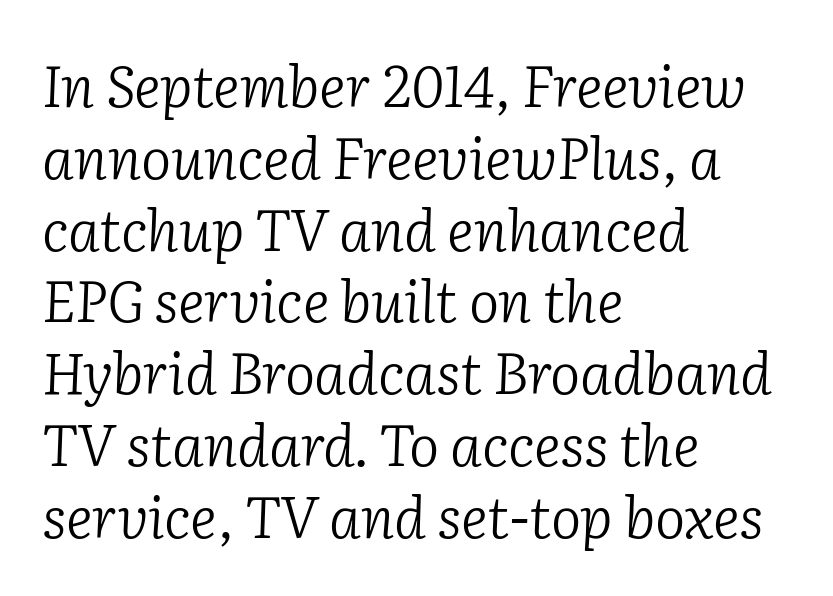
Q: Is the text bold? A: No.
Q: Is the text italic (slanted)? A: Yes, it leans right by about 2 degrees.
Q: Is the typeface a serif or a sans-serif typeface? A: Serif.
Q: Is the text underlined? A: No.
Q: How is the paragraph aligned? A: Left-aligned.
Q: Is the spacing between letters normal or unusually wide? A: Normal.
Q: Is the spacing between lines tight, normal or loose? A: Normal.
Q: Width (condensed, normal, or wide)? A: Normal.
Q: Stroke contrast? A: Low.
Q: x-height? A: Medium.
Q: Monospaced? A: No.
